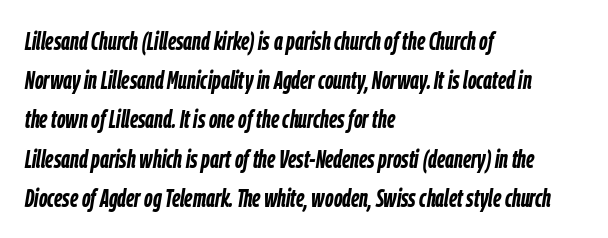
Q: Is the text bold? A: Yes.
Q: Is the text italic (slanted)? A: Yes, it leans right by about 9 degrees.
Q: Is the text underlined? A: No.
Q: How is the paragraph aligned? A: Left-aligned.
Q: Is the spacing between letters normal or unusually wide? A: Normal.
Q: Is the spacing between lines tight, normal or loose? A: Normal.
